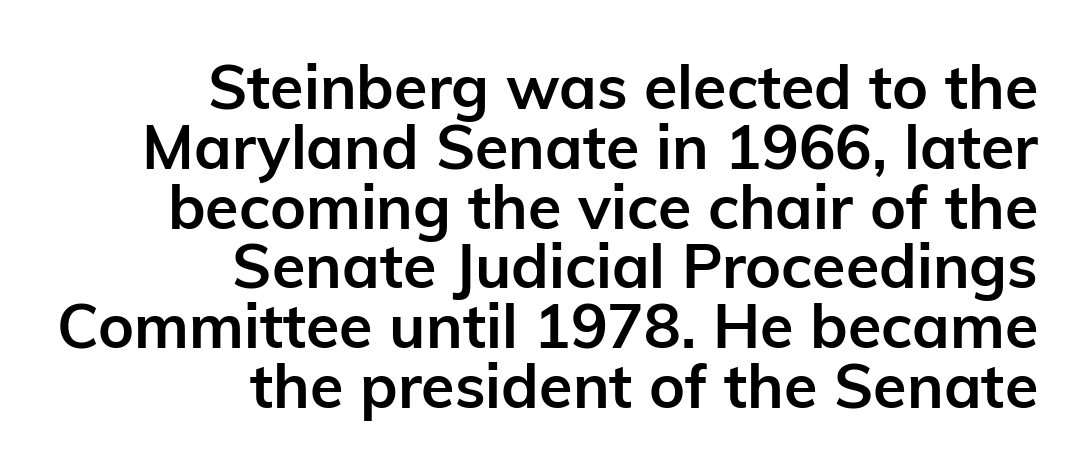
The image shows 61 px semibold sans-serif type, upright; set right-aligned, tight line spacing (0.98x), normal letter spacing, not underlined; low stroke contrast and a medium x-height.
